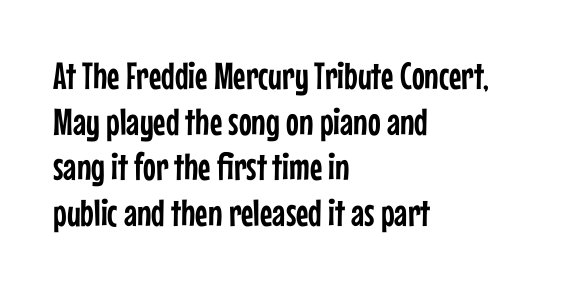
{"serif": "no", "italic": "no", "width": "condensed", "stroke_contrast": "low", "x_height": "medium", "monospaced": "no", "underline": "no", "align": "left", "line_spacing_ratio": 1.2, "letter_spacing": "normal", "letter_spacing_em": 0.0, "glyph_px": 38}
